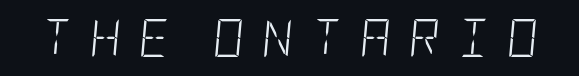
Q: Is the text bold? A: No.
Q: Is the text italic (slanted)? A: Yes, it leans right by about 5 degrees.
Q: Is the text underlined? A: No.
Q: Is the spacing between letters normal or unusually wide? A: Unusually wide.
Q: Width (condensed, normal, or wide)? A: Condensed.
Q: Stroke contrast? A: Low.
Q: x-height? A: Large.
